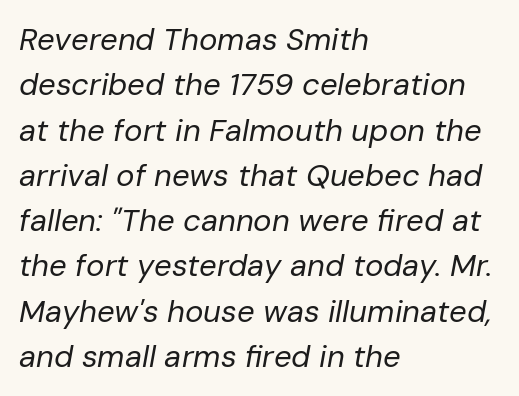
The setting favours the left margin, as ordinary paragraphs usually do. You could not count columns in this text — the font is proportionally spaced. Regular leading. Words appear dense and cohesive because spacing is normal.
